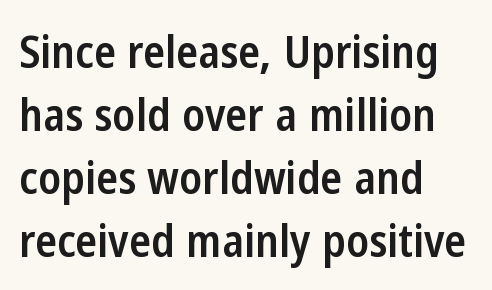
The image shows 45 px semibold, condensed sans-serif type, upright; set left-aligned, normal line spacing (1.4x), normal letter spacing, not underlined; low stroke contrast and a medium x-height.
